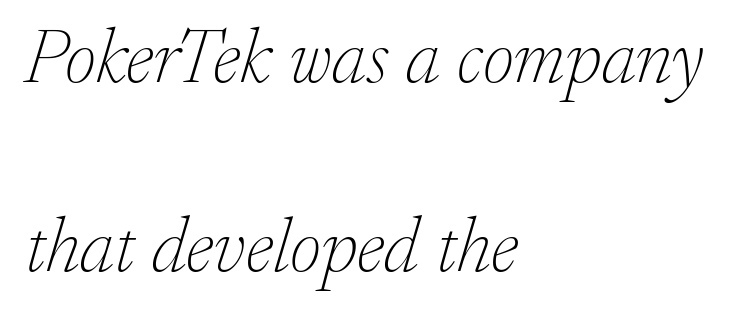
Q: Is the text bold? A: No.
Q: Is the text italic (slanted)? A: Yes, it leans right by about 17 degrees.
Q: Is the typeface a serif or a sans-serif typeface? A: Serif.
Q: Is the text underlined? A: No.
Q: How is the paragraph aligned? A: Left-aligned.
Q: Is the spacing between letters normal or unusually wide? A: Normal.
Q: Is the spacing between lines tight, normal or loose? A: Loose.
Q: Width (condensed, normal, or wide)? A: Normal.
Q: Stroke contrast? A: Low.
Q: x-height? A: Small.
Q: Monospaced? A: No.
